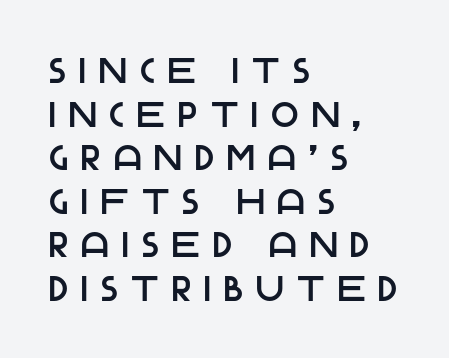
Q: Is the text italic (slanted)? A: No, it is upright.
Q: Is the typeface a serif or a sans-serif typeface? A: Sans-serif.
Q: Is the text underlined? A: No.
Q: How is the paragraph aligned? A: Left-aligned.
Q: Is the spacing between letters normal or unusually wide? A: Unusually wide.
Q: Width (condensed, normal, or wide)? A: Normal.
Q: Stroke contrast? A: Low.
Q: x-height? A: Large.
Q: Monospaced? A: No.
